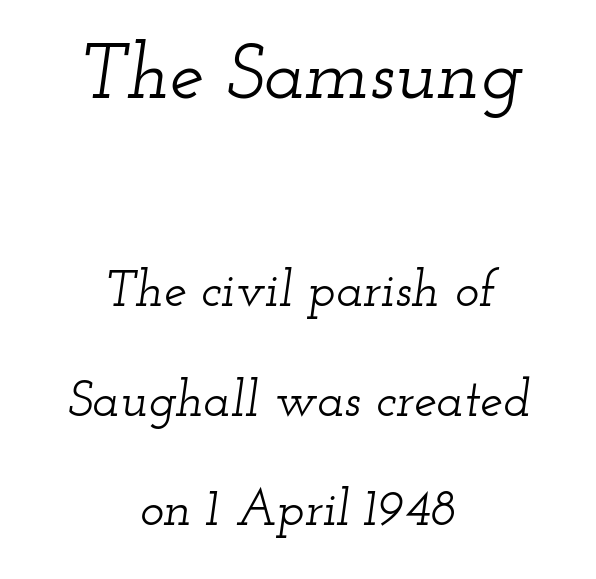
Looks like regular typesetting: each glyph gets only the width it needs. This block would shrink considerably if given ordinary leading; it's expanded now. The letters sit at their default tracking, neither squeezed nor spread. The face used here has a pronounced slope to its letters.
